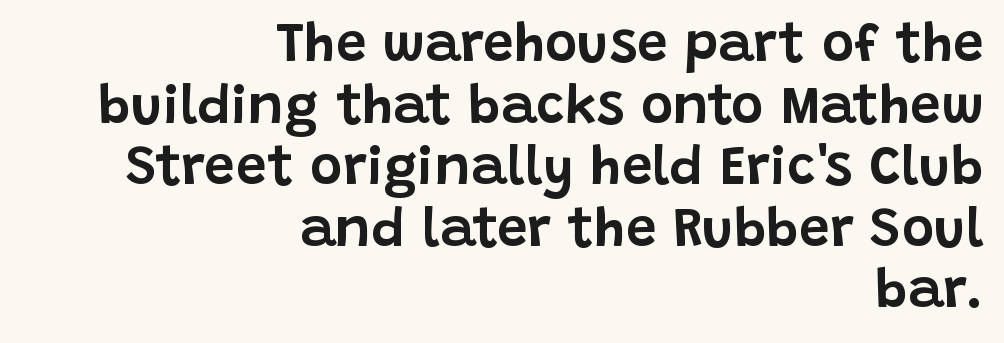
Is the block centered? No — it sits flush against the right margin. This rendering employs a face without finishing strokes, i.e., a sans-serif. Think of a printed novel: that variable character pitch is what you see here. The tracking reads as untouched default to a designer's eye. Rows of type sit shoulder to shoulder in the vertical direction. The lettering holds an erect, upright posture throughout.
